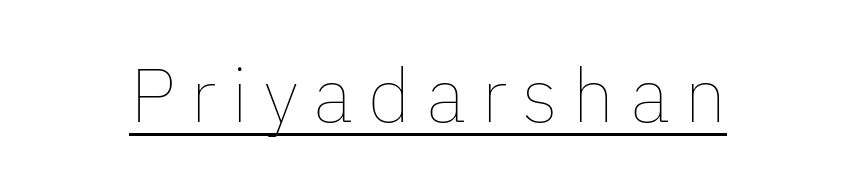
{"italic": "no", "bold": "no", "weight": "thin", "width": "normal", "stroke_contrast": "low", "x_height": "medium", "monospaced": "no", "underline": "yes", "letter_spacing": "wide", "letter_spacing_em": 0.2, "glyph_px": 76}
